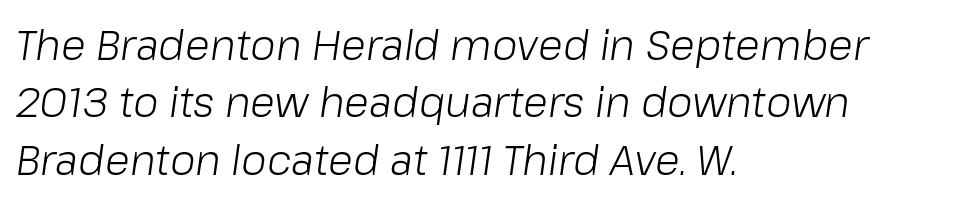
{"italic": "yes", "lean": "right", "slant_degrees": 8, "bold": "no", "weight": "light", "width": "normal", "stroke_contrast": "low", "x_height": "medium", "monospaced": "no", "underline": "no", "align": "left", "line_spacing": "normal", "line_spacing_ratio": 1.4, "letter_spacing": "normal", "letter_spacing_em": 0.0, "glyph_px": 41}
